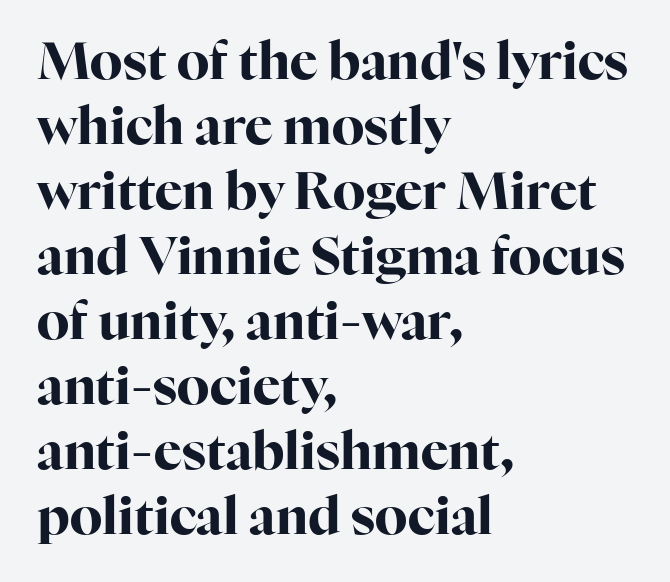
{"serif": "yes", "italic": "no", "bold": "yes", "weight": "bold", "width": "normal", "stroke_contrast": "high", "x_height": "medium", "monospaced": "no", "underline": "no", "align": "left", "line_spacing": "normal", "line_spacing_ratio": 1.25, "letter_spacing": "normal", "letter_spacing_em": 0.0, "glyph_px": 52}
